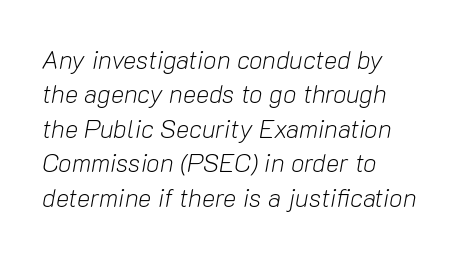
Q: Is the text bold? A: No.
Q: Is the text italic (slanted)? A: Yes, it leans right by about 10 degrees.
Q: Is the text underlined? A: No.
Q: How is the paragraph aligned? A: Left-aligned.
Q: Is the spacing between letters normal or unusually wide? A: Normal.
Q: Is the spacing between lines tight, normal or loose? A: Normal.
